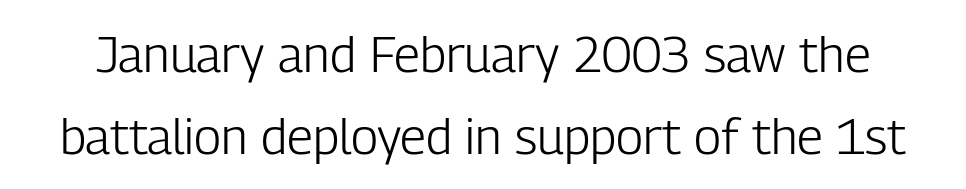
How are the letters spaced? Ordinarily, with no added tracking. These lines are rendered in a variable-pitch font. The zone under the glyphs is completely vacant. Every character sits straight up, as roman type does.
